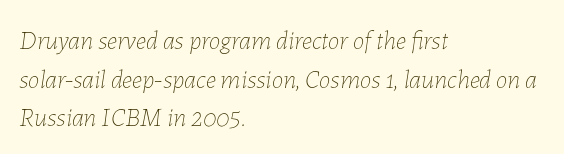
The image shows 26 px text type, italic (leaning right); set left-aligned, normal line spacing (1.49x), normal letter spacing, not underlined.
